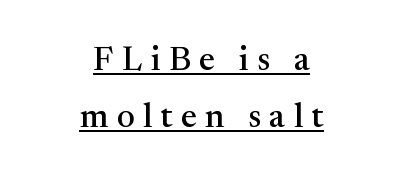
Q: Is the text italic (slanted)? A: No, it is upright.
Q: Is the typeface a serif or a sans-serif typeface? A: Serif.
Q: Is the text underlined? A: Yes.
Q: How is the paragraph aligned? A: Centered.
Q: Is the spacing between letters normal or unusually wide? A: Unusually wide.
Q: Is the spacing between lines tight, normal or loose? A: Normal.
Q: Width (condensed, normal, or wide)? A: Normal.
Q: Stroke contrast? A: Medium.
Q: x-height? A: Medium.
Q: Monospaced? A: No.
